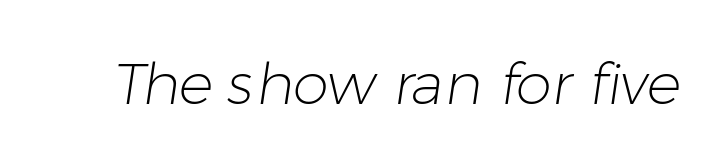
{"serif": "no", "bold": "no", "weight": "light", "width": "normal", "stroke_contrast": "low", "x_height": "medium", "monospaced": "no", "underline": "no", "letter_spacing": "normal", "letter_spacing_em": 0.0, "glyph_px": 58}
